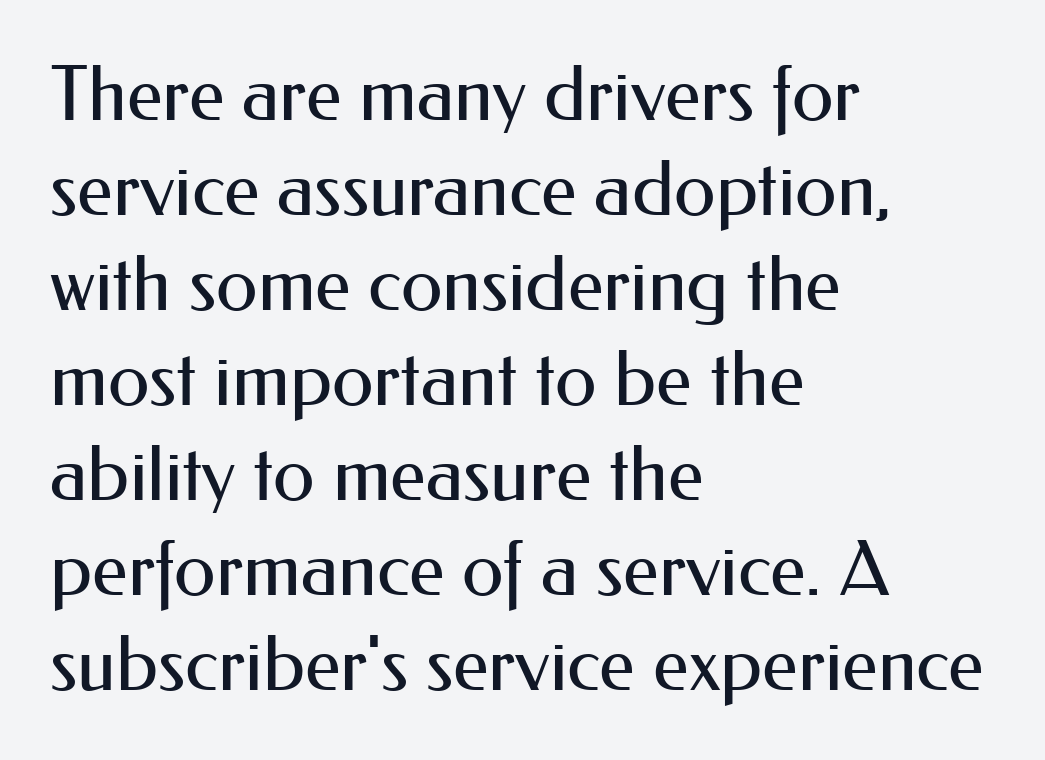
{"serif": "no", "italic": "no", "bold": "no", "weight": "regular", "width": "normal", "stroke_contrast": "medium", "x_height": "small", "monospaced": "no", "underline": "no", "align": "left", "line_spacing": "normal", "line_spacing_ratio": 1.25, "letter_spacing": "normal", "letter_spacing_em": 0.0, "glyph_px": 76}
